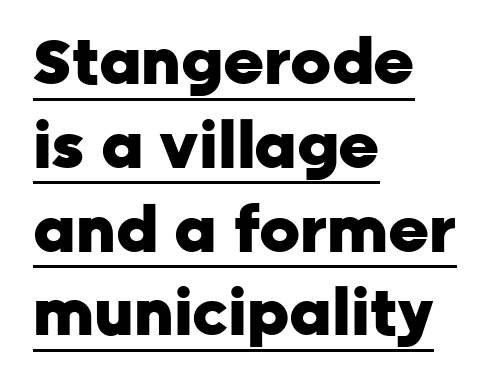
Q: Is the text bold? A: Yes.
Q: Is the text italic (slanted)? A: No, it is upright.
Q: Is the typeface a serif or a sans-serif typeface? A: Sans-serif.
Q: Is the text underlined? A: Yes.
Q: How is the paragraph aligned? A: Left-aligned.
Q: Is the spacing between letters normal or unusually wide? A: Normal.
Q: Is the spacing between lines tight, normal or loose? A: Normal.
Q: Width (condensed, normal, or wide)? A: Normal.
Q: Stroke contrast? A: Low.
Q: x-height? A: Medium.
Q: Monospaced? A: No.
